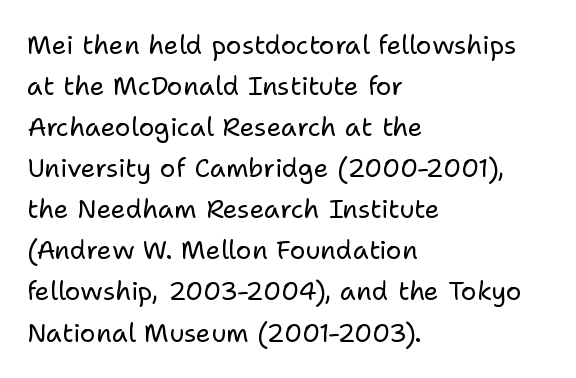
{"italic": "no", "bold": "no", "underline": "no", "align": "left", "line_spacing": "normal", "line_spacing_ratio": 1.58, "letter_spacing": "normal", "letter_spacing_em": 0.0, "glyph_px": 26}
